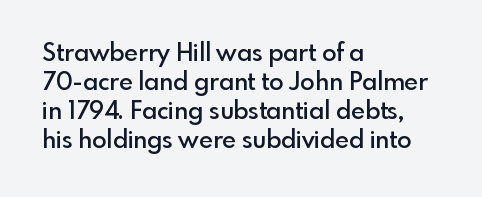
A fair bit of extra ink — the face is semibold, not bold. Reading down the block, your eye returns to a fixed left position each line. Style check: upright. Compared with typical body copy, the letter spacing here is the same. The passage shown is not underscored anywhere.
